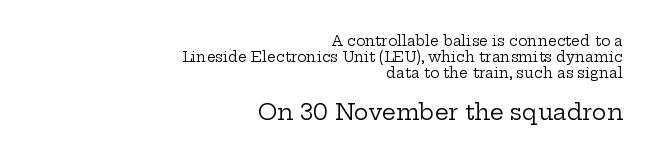
The designer gave the closing block more size than the opening block. The passage shown has conventional tracking throughout. The font sits on the lighter half of the weight spectrum, regular included. Interline gaps are noticeably narrow in this sample. The rag falls on the left side of this text block.
